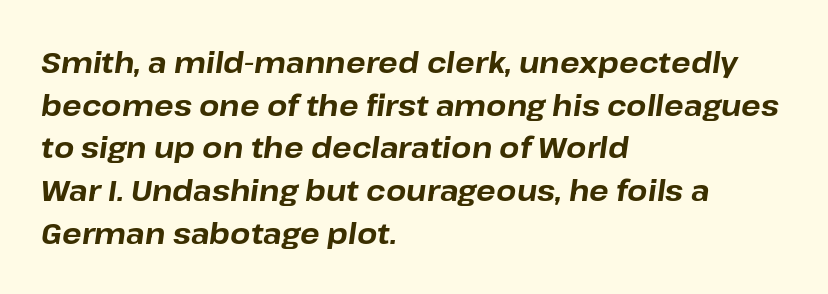
{"italic": "yes", "lean": "right", "slant_degrees": 8, "bold": "yes", "weight": "bold", "width": "normal", "stroke_contrast": "low", "x_height": "medium", "monospaced": "no", "underline": "no", "align": "left", "line_spacing": "normal", "line_spacing_ratio": 1.47, "letter_spacing": "normal", "letter_spacing_em": 0.0, "glyph_px": 29}
